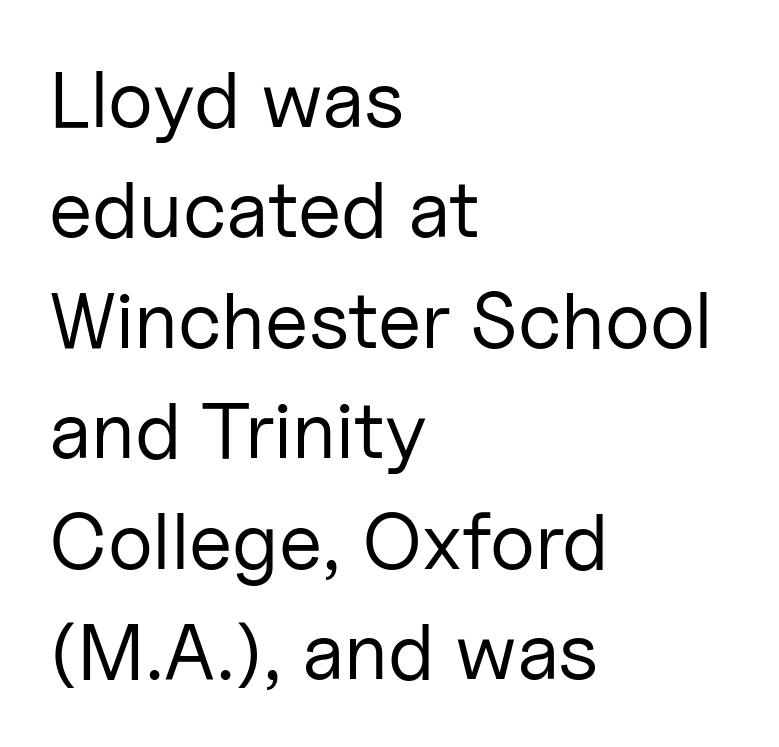
Q: Is the text bold? A: No.
Q: Is the text italic (slanted)? A: No, it is upright.
Q: Is the typeface a serif or a sans-serif typeface? A: Sans-serif.
Q: Is the text underlined? A: No.
Q: How is the paragraph aligned? A: Left-aligned.
Q: Is the spacing between letters normal or unusually wide? A: Normal.
Q: Is the spacing between lines tight, normal or loose? A: Normal.
Q: Width (condensed, normal, or wide)? A: Normal.
Q: Stroke contrast? A: Low.
Q: x-height? A: Medium.
Q: Monospaced? A: No.
